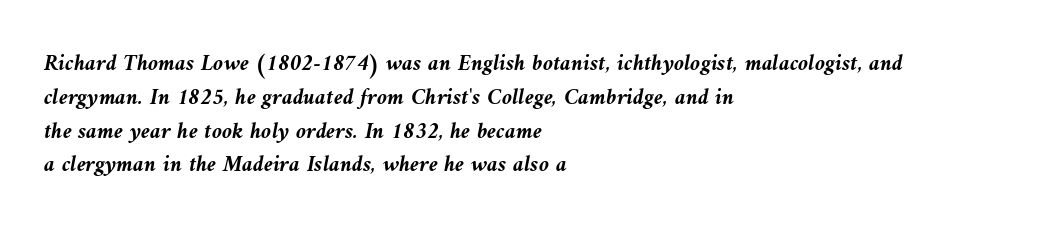
Q: Is the text bold? A: Yes.
Q: Is the text italic (slanted)? A: Yes, it leans left by about 10 degrees.
Q: Is the text underlined? A: No.
Q: How is the paragraph aligned? A: Left-aligned.
Q: Is the spacing between letters normal or unusually wide? A: Normal.
Q: Is the spacing between lines tight, normal or loose? A: Normal.
